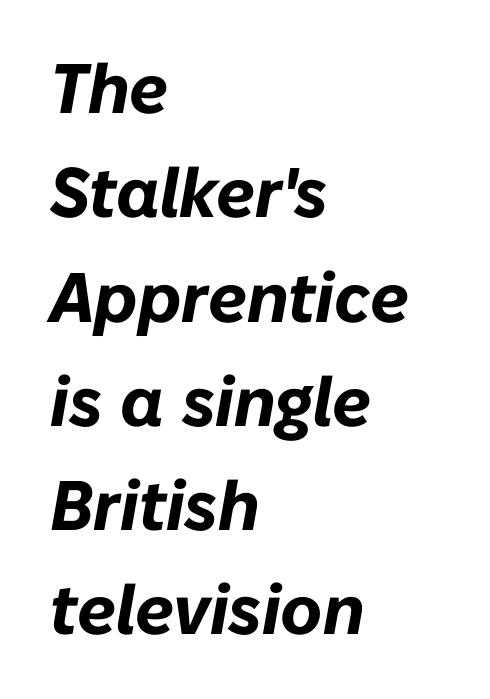
{"italic": "yes", "lean": "right", "slant_degrees": 10, "bold": "yes", "weight": "bold", "width": "normal", "stroke_contrast": "low", "x_height": "medium", "monospaced": "no", "underline": "no", "align": "left", "line_spacing": "normal", "line_spacing_ratio": 1.49, "letter_spacing": "normal", "letter_spacing_em": 0.0, "glyph_px": 70}
